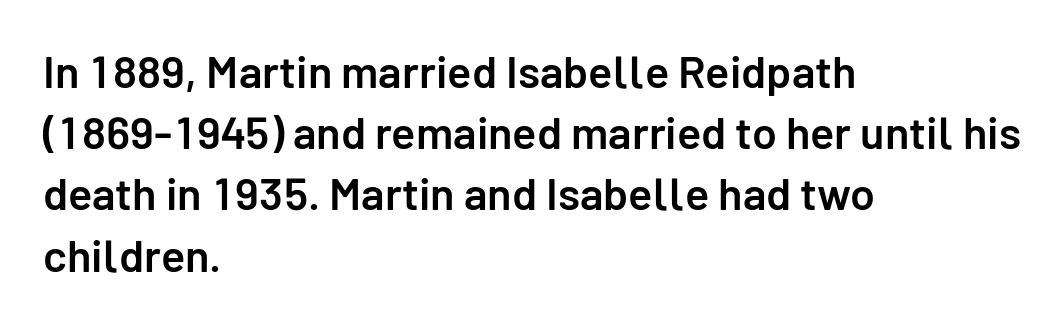
The paragraph has a hard left edge and a soft right edge. Regular leading. Characters remain perfectly vertical along every line. Default kerning and tracking; the words read as compact shapes. Descender tails drop into unmarked territory. The passage shown is typed in a proportional face where columns would drift.
